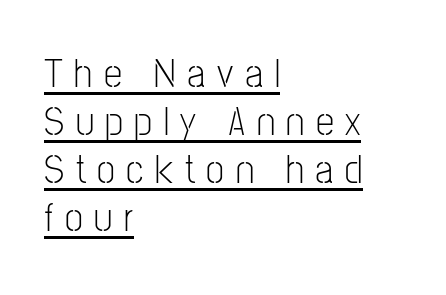
Q: Is the text bold? A: No.
Q: Is the text italic (slanted)? A: No, it is upright.
Q: Is the typeface a serif or a sans-serif typeface? A: Sans-serif.
Q: Is the text underlined? A: Yes.
Q: How is the paragraph aligned? A: Left-aligned.
Q: Is the spacing between letters normal or unusually wide? A: Unusually wide.
Q: Width (condensed, normal, or wide)? A: Condensed.
Q: Stroke contrast? A: Low.
Q: x-height? A: Medium.
Q: Monospaced? A: No.
